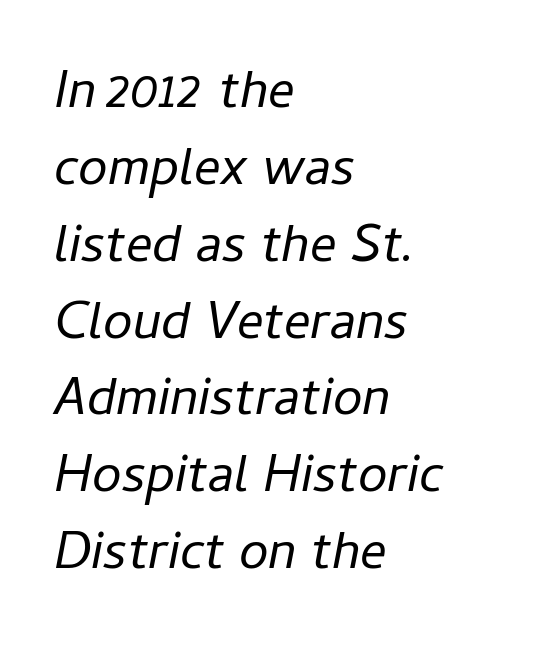
Layout note: lines flush left. Between one letter and the next there's only the usual sliver of space. The typeface has the unassuming heft of standard copy or less. The axis of the letterforms is tilted away from vertical. The string is rendered with underlining switched off. Honestly, the row spacing looks completely unremarkable.
